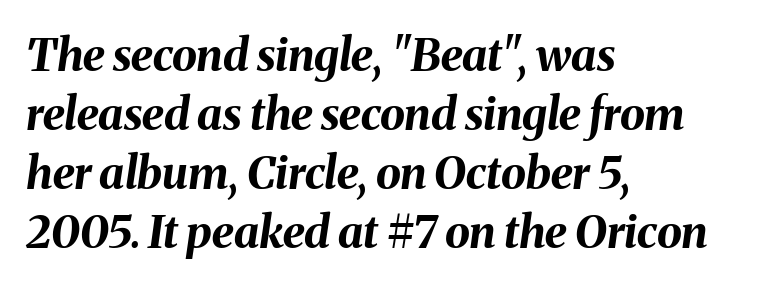
{"italic": "yes", "lean": "right", "slant_degrees": 8, "bold": "yes", "weight": "bold", "width": "normal", "stroke_contrast": "medium", "x_height": "medium", "monospaced": "no", "underline": "no", "align": "left", "line_spacing": "normal", "line_spacing_ratio": 1.31, "letter_spacing": "normal", "letter_spacing_em": 0.0, "glyph_px": 45}
